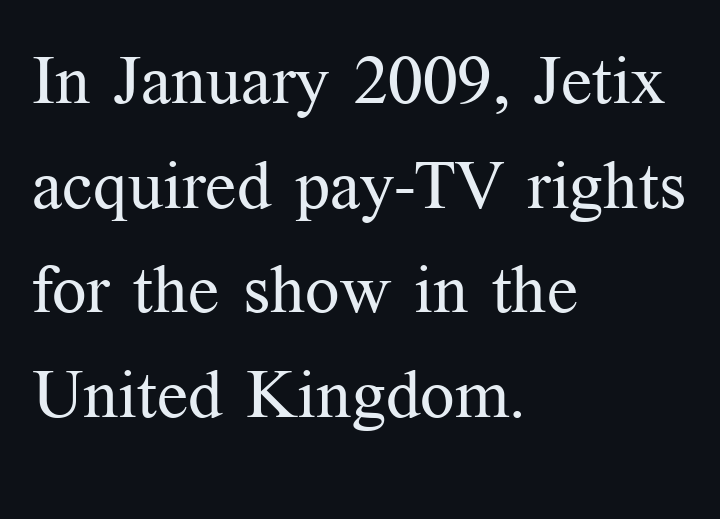
The image shows 68 px regular-weight serif type, upright; set left-aligned, normal line spacing (1.54x), normal letter spacing, not underlined; medium stroke contrast and a medium x-height.
